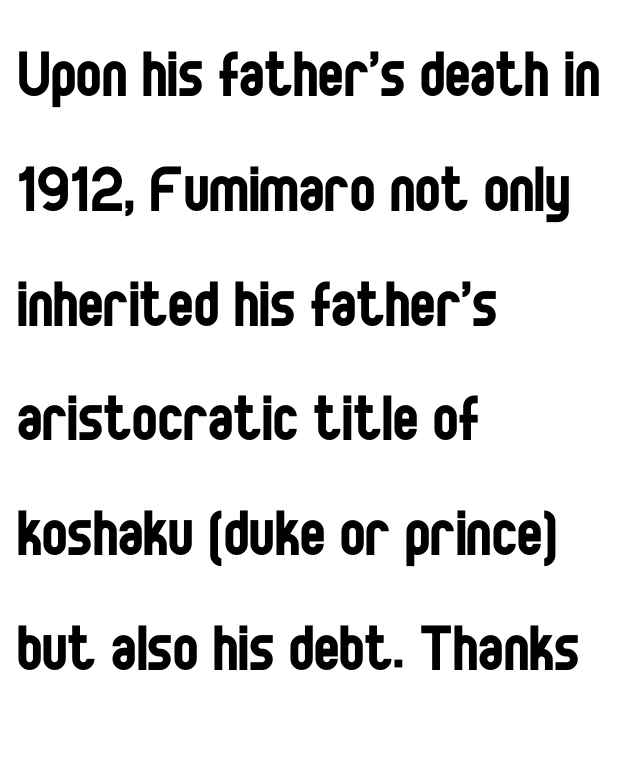
Q: Is the text bold? A: No.
Q: Is the text italic (slanted)? A: No, it is upright.
Q: Is the typeface a serif or a sans-serif typeface? A: Sans-serif.
Q: Is the text underlined? A: No.
Q: How is the paragraph aligned? A: Left-aligned.
Q: Is the spacing between letters normal or unusually wide? A: Normal.
Q: Is the spacing between lines tight, normal or loose? A: Normal.
Q: Width (condensed, normal, or wide)? A: Condensed.
Q: Stroke contrast? A: Low.
Q: x-height? A: Large.
Q: Monospaced? A: No.
